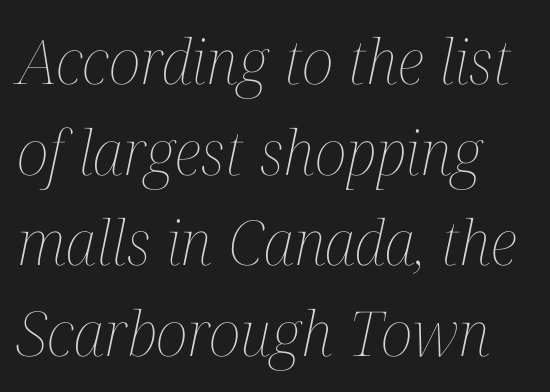
{"italic": "yes", "lean": "right", "slant_degrees": 12, "bold": "no", "weight": "thin", "width": "condensed", "stroke_contrast": "medium", "x_height": "medium", "monospaced": "no", "underline": "no", "line_spacing": "normal", "line_spacing_ratio": 1.46, "letter_spacing": "normal", "letter_spacing_em": 0.0, "glyph_px": 62}
